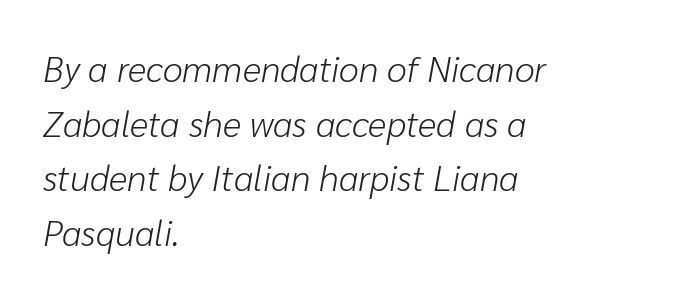
The image shows 36 px light type, italic (leaning right); set left-aligned, normal line spacing (1.52x), normal letter spacing, not underlined; low stroke contrast and a medium x-height.
